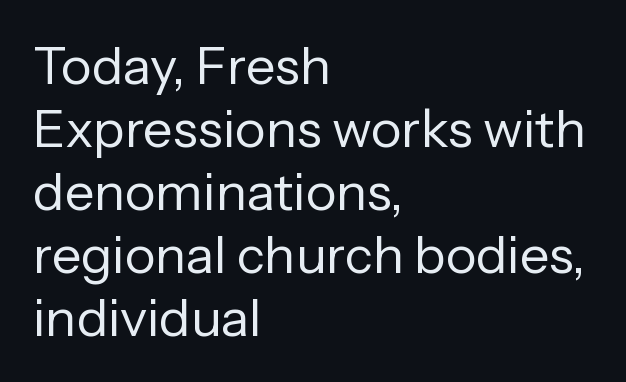
The string is rendered with underlining switched off. It's the straight-up-and-down kind of type. The letters advance in unequal steps, a hallmark of proportional type. Where is the straight margin? On the left. The passage shown is typeset with a sans-serif family. The tracking reads as untouched default to a designer's eye.
